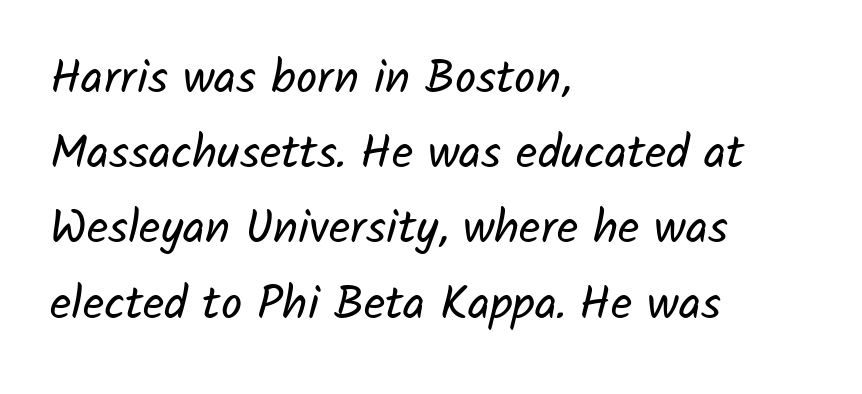
The image shows 47 px regular-weight sans-serif type; set left-aligned, normal line spacing (1.6x), normal letter spacing, not underlined; low stroke contrast and a medium x-height.
